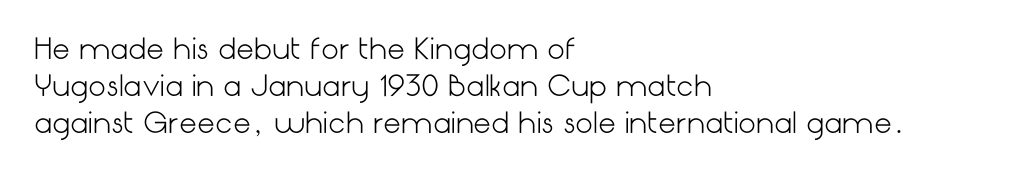
{"serif": "no", "italic": "no", "bold": "no", "weight": "light", "width": "normal", "stroke_contrast": "low", "x_height": "medium", "underline": "no", "align": "left", "line_spacing": "normal", "line_spacing_ratio": 1.33, "letter_spacing": "normal", "letter_spacing_em": 0.0, "glyph_px": 28}
